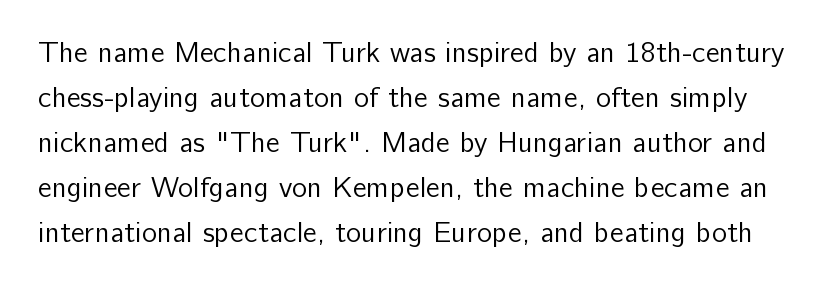
Letterform terminals end flat and unadorned throughout the passage. Caption: face not bold, strokes unweighted. Each new line begins a customary step beneath the previous one. Every stem runs plumb, perpendicular to the baseline.
